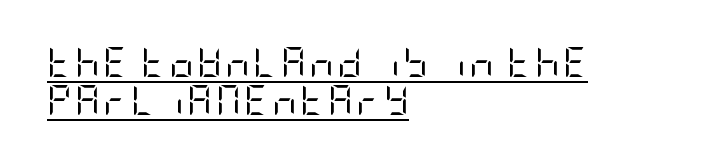
{"serif": "no", "italic": "no", "bold": "no", "weight": "regular", "width": "condensed", "stroke_contrast": "low", "x_height": "large", "underline": "yes", "align": "left", "line_spacing": "normal", "line_spacing_ratio": 1.27, "glyph_px": 30}
